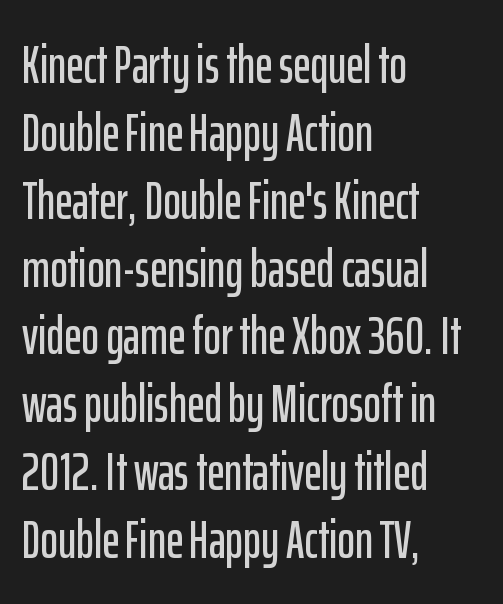
Q: Is the text italic (slanted)? A: No, it is upright.
Q: Is the typeface a serif or a sans-serif typeface? A: Sans-serif.
Q: Is the text underlined? A: No.
Q: How is the paragraph aligned? A: Left-aligned.
Q: Is the spacing between letters normal or unusually wide? A: Normal.
Q: Is the spacing between lines tight, normal or loose? A: Normal.
Q: Width (condensed, normal, or wide)? A: Condensed.
Q: Stroke contrast? A: Low.
Q: x-height? A: Medium.
Q: Monospaced? A: No.
